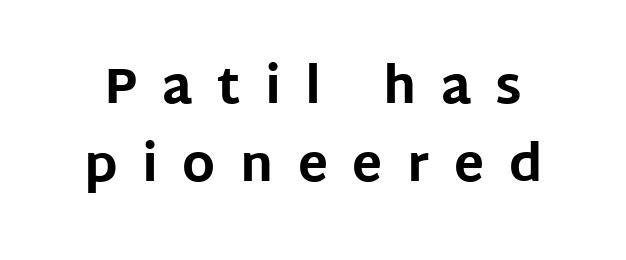
{"serif": "no", "italic": "no", "bold": "yes", "weight": "bold", "width": "normal", "stroke_contrast": "low", "x_height": "large", "monospaced": "no", "underline": "no", "line_spacing": "normal", "line_spacing_ratio": 1.56, "letter_spacing": "wide", "letter_spacing_em": 0.49, "glyph_px": 50}
